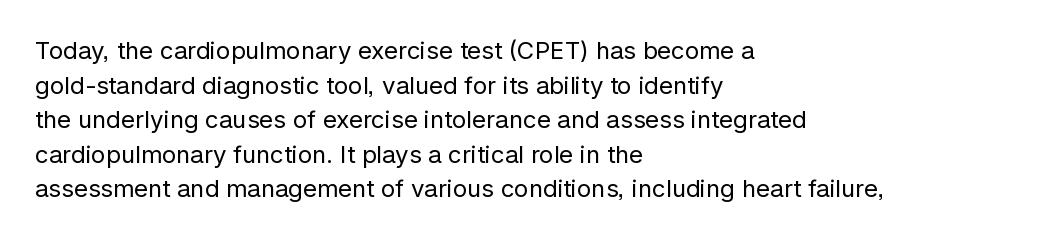
Regarding leading, the lines here are spaced in the standard way. The letters look calm and open, with moderate or lighter stems. Layout note: lines flush left. The rendering keeps characters at their native spacing. The lettering stays uniformly vertical, giving the passage a roman look. Underline: absent.
